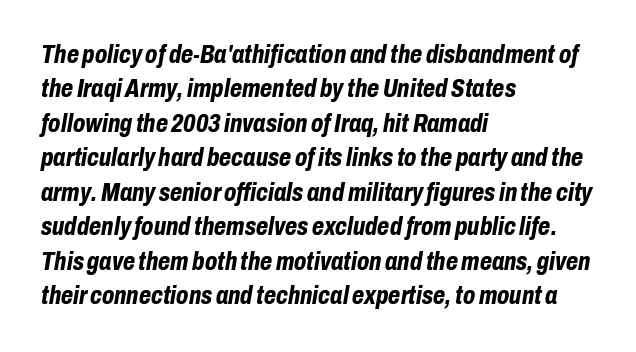
A typesetter would mark this as italic. Decoration check: the copy has no underline. You could call the tracking neutral — neither tight nor loose. Heavy-handed strokes throughout: this text is bold. Does the leading feel generous? No, just average.
